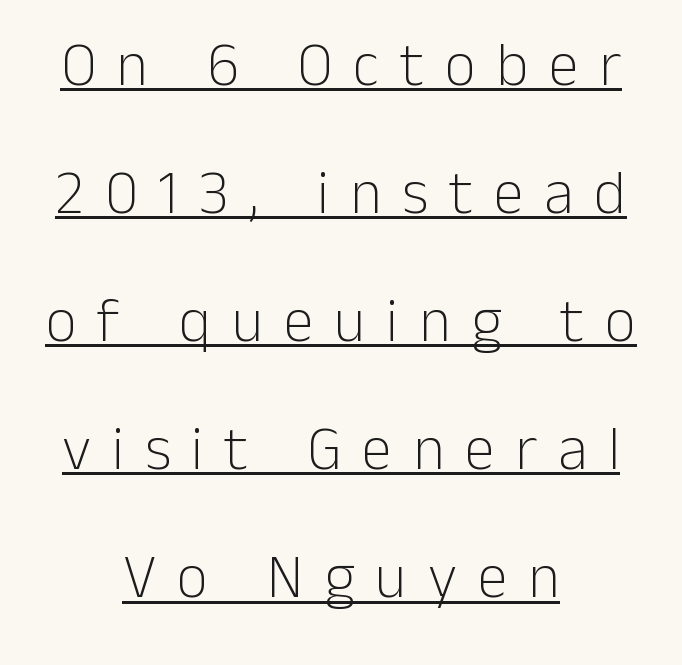
The image shows 61 px light sans-serif type, upright; set centered, loose line spacing (2.1x), unusually wide letter spacing (+0.34 em), underlined; low stroke contrast and a medium x-height.
